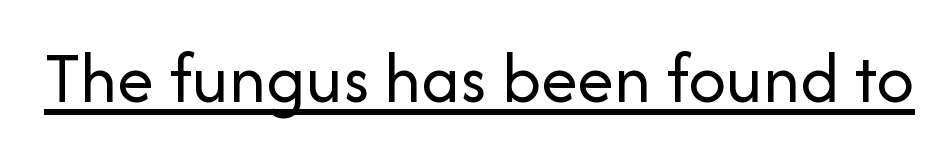
{"serif": "no", "italic": "no", "bold": "no", "weight": "regular", "width": "normal", "stroke_contrast": "low", "x_height": "medium", "monospaced": "no", "underline": "yes", "letter_spacing": "normal", "letter_spacing_em": 0.0, "glyph_px": 74}
